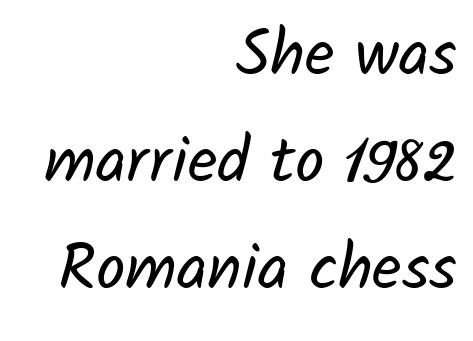
{"serif": "no", "bold": "no", "weight": "regular", "width": "normal", "stroke_contrast": "low", "x_height": "medium", "monospaced": "no", "underline": "no", "align": "right", "line_spacing": "normal", "line_spacing_ratio": 1.65, "letter_spacing": "normal", "letter_spacing_em": 0.0, "glyph_px": 65}
